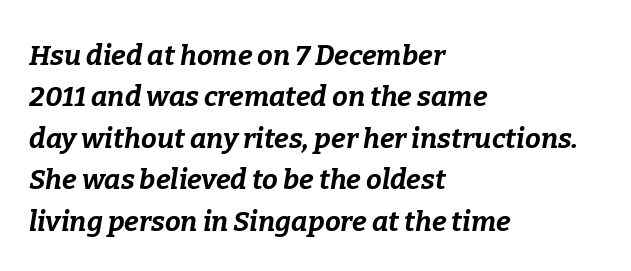
The image shows 28 px bold type, italic (leaning right); set left-aligned, normal line spacing (1.48x), normal letter spacing, not underlined; low stroke contrast and a medium x-height.
